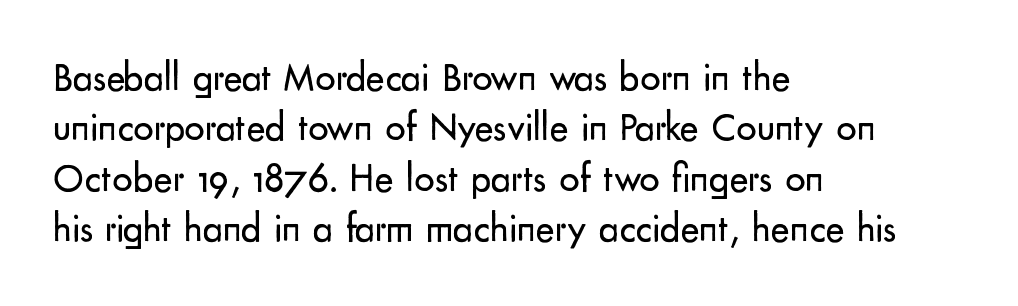
One glance says typical: line gaps are just what's usual. Regarding serifs, this sample does without them. It's the straight-up-and-down kind of type. These lines stack with their left ends in a neat column. Each letter keeps its own natural width here, so spacing adapts to shape.
